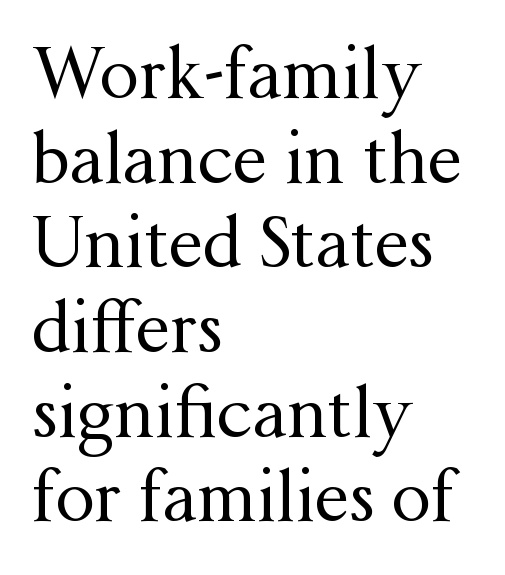
The image shows 70 px regular-weight serif type, upright; set left-aligned, line spacing 1.21x, normal letter spacing, not underlined; medium stroke contrast and a medium x-height.
